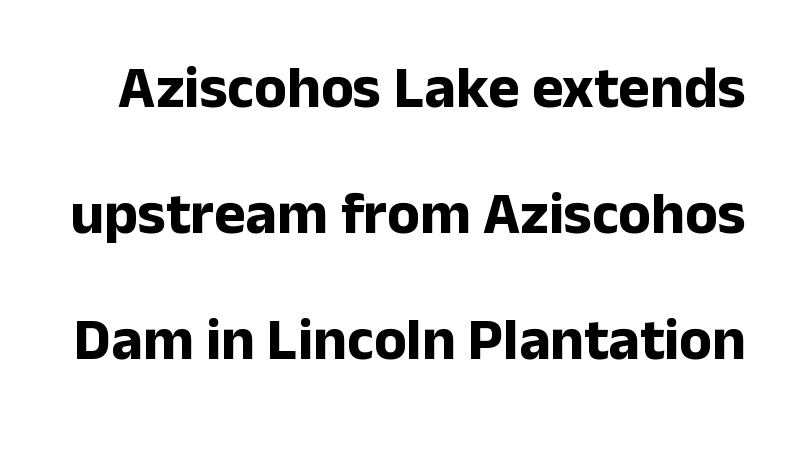
{"serif": "no", "italic": "no", "bold": "yes", "weight": "bold", "width": "normal", "stroke_contrast": "low", "x_height": "medium", "monospaced": "no", "underline": "no", "line_spacing": "loose", "line_spacing_ratio": 2.1, "letter_spacing": "normal", "letter_spacing_em": 0.0, "glyph_px": 60}
